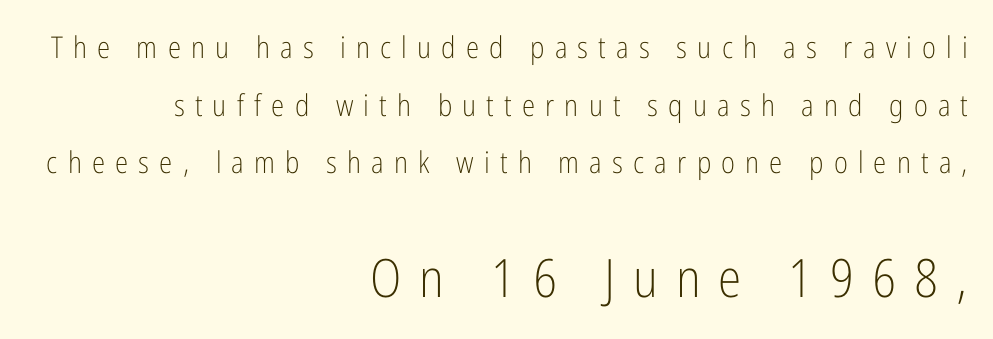
Q: Is the text bold? A: No.
Q: Is the text italic (slanted)? A: No, it is upright.
Q: Is the typeface a serif or a sans-serif typeface? A: Sans-serif.
Q: Is the text underlined? A: No.
Q: How is the paragraph aligned? A: Right-aligned.
Q: Is the spacing between letters normal or unusually wide? A: Unusually wide.
Q: Is the spacing between lines tight, normal or loose? A: Loose.
Q: Which block of text is set in a larger size, the first (top) or the second (bottom)? A: The second (bottom) one.
Q: Width (condensed, normal, or wide)? A: Condensed.
Q: Stroke contrast? A: Low.
Q: x-height? A: Medium.
Q: Monospaced? A: No.
